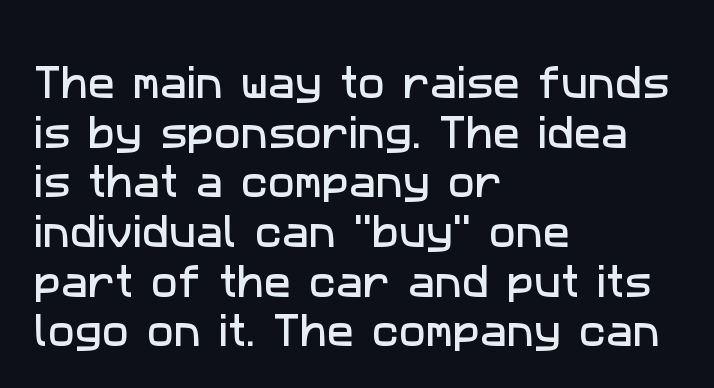
Q: Is the typeface a serif or a sans-serif typeface? A: Sans-serif.
Q: Is the text underlined? A: No.
Q: How is the paragraph aligned? A: Left-aligned.
Q: Is the spacing between letters normal or unusually wide? A: Normal.
Q: Is the spacing between lines tight, normal or loose? A: Normal.
Q: Width (condensed, normal, or wide)? A: Normal.
Q: Stroke contrast? A: Low.
Q: x-height? A: Medium.
Q: Monospaced? A: No.
